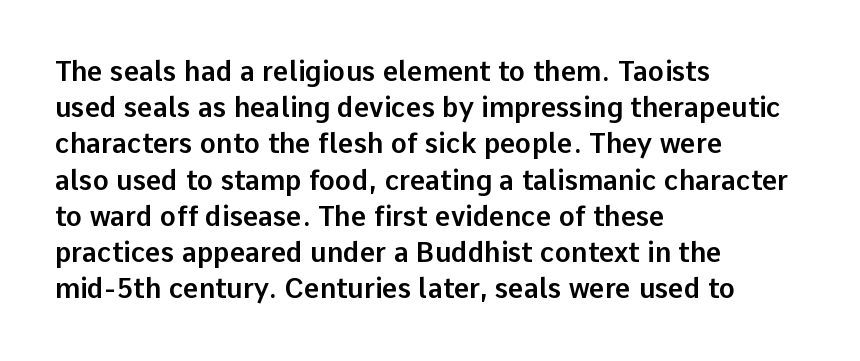
Q: Is the text italic (slanted)? A: No, it is upright.
Q: Is the text underlined? A: No.
Q: How is the paragraph aligned? A: Left-aligned.
Q: Is the spacing between letters normal or unusually wide? A: Normal.
Q: Is the spacing between lines tight, normal or loose? A: Normal.
